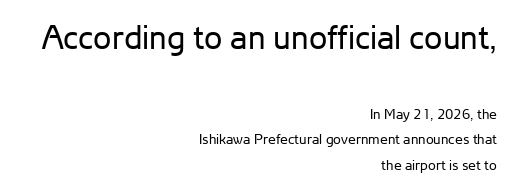
Q: Is the text bold? A: No.
Q: Is the text italic (slanted)? A: No, it is upright.
Q: Is the typeface a serif or a sans-serif typeface? A: Sans-serif.
Q: Is the text underlined? A: No.
Q: How is the paragraph aligned? A: Right-aligned.
Q: Is the spacing between letters normal or unusually wide? A: Normal.
Q: Which block of text is set in a larger size, the first (top) or the second (bottom)? A: The first (top) one.
Q: Width (condensed, normal, or wide)? A: Normal.
Q: Stroke contrast? A: Low.
Q: x-height? A: Medium.
Q: Monospaced? A: No.
